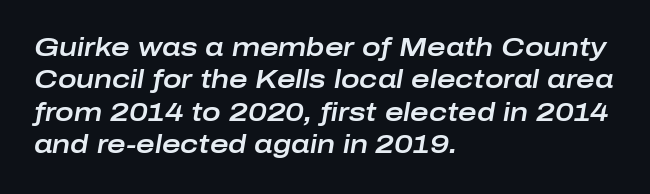
Q: Is the text italic (slanted)? A: Yes, it leans right by about 10 degrees.
Q: Is the text underlined? A: No.
Q: How is the paragraph aligned? A: Left-aligned.
Q: Is the spacing between letters normal or unusually wide? A: Normal.
Q: Is the spacing between lines tight, normal or loose? A: Normal.
